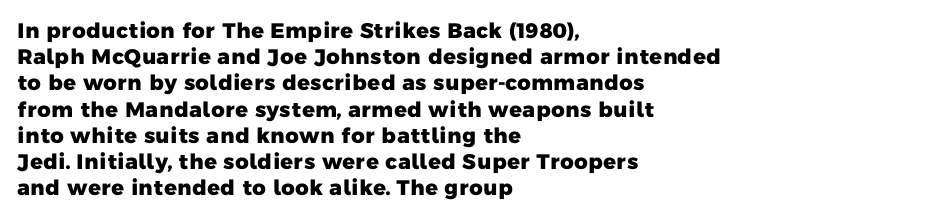
In CSS terms this would be text-align: left. Here the glyphs are tracked normally, forming tight word shapes. The zone under the glyphs is completely vacant. How would I describe the line gaps? Plain and ordinary. On the weight axis this lands at bold, roughly 700.
